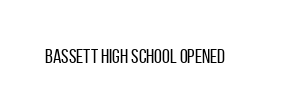
The image shows 20 px text type, upright; set normal letter spacing, not underlined.
